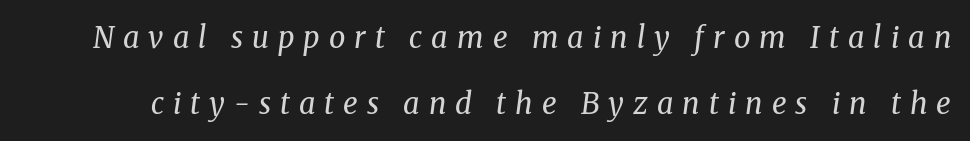
Q: Is the text bold? A: No.
Q: Is the text italic (slanted)? A: Yes, it leans right by about 8 degrees.
Q: Is the typeface a serif or a sans-serif typeface? A: Serif.
Q: Is the text underlined? A: No.
Q: Is the spacing between letters normal or unusually wide? A: Unusually wide.
Q: Is the spacing between lines tight, normal or loose? A: Loose.
Q: Width (condensed, normal, or wide)? A: Normal.
Q: Stroke contrast? A: Medium.
Q: x-height? A: Medium.
Q: Monospaced? A: No.
